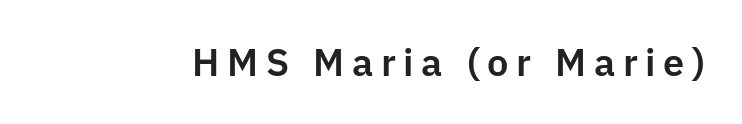
Q: Is the text italic (slanted)? A: No, it is upright.
Q: Is the typeface a serif or a sans-serif typeface? A: Sans-serif.
Q: Is the text underlined? A: No.
Q: Is the spacing between letters normal or unusually wide? A: Unusually wide.
Q: Width (condensed, normal, or wide)? A: Normal.
Q: Stroke contrast? A: Low.
Q: x-height? A: Medium.
Q: Monospaced? A: No.
